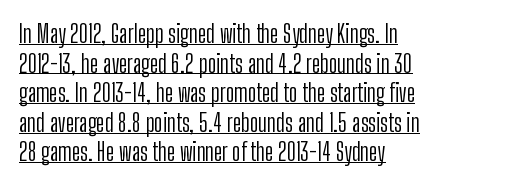
{"italic": "no", "bold": "no", "underline": "yes", "align": "left", "line_spacing_ratio": 1.23, "letter_spacing": "normal", "letter_spacing_em": 0.0, "glyph_px": 24}
